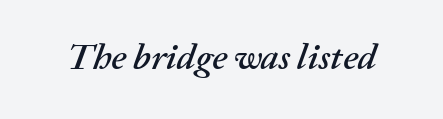
Q: Is the text italic (slanted)? A: Yes, it leans right by about 20 degrees.
Q: Is the text underlined? A: No.
Q: Is the spacing between letters normal or unusually wide? A: Normal.
Q: Width (condensed, normal, or wide)? A: Normal.
Q: Stroke contrast? A: Medium.
Q: x-height? A: Medium.
Q: Monospaced? A: No.
